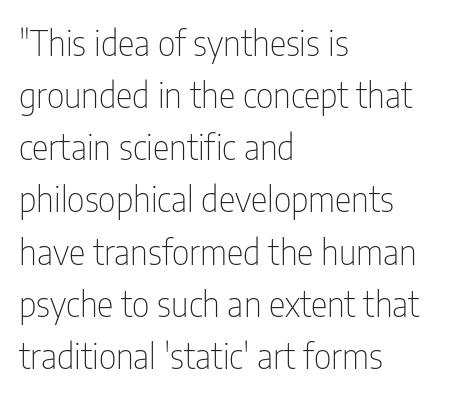
The image shows 35 px thin, condensed sans-serif type, upright; set left-aligned, normal line spacing (1.49x), normal letter spacing, not underlined; low stroke contrast and a medium x-height.
